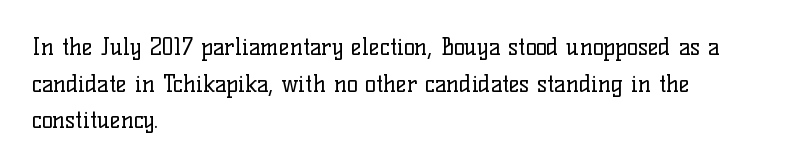
The image shows 23 px text type, upright; set left-aligned, normal line spacing (1.59x), normal letter spacing, not underlined.
